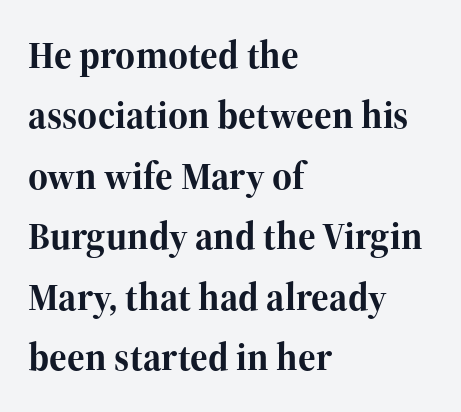
Each row of text sits above clean, open space. If you drew a line through each stem, it would be perfectly vertical. You'd pick this weight for a headline — it's a proper bold. Classification — serif. Students, note that the glyphs here touch the page at normal intervals.
